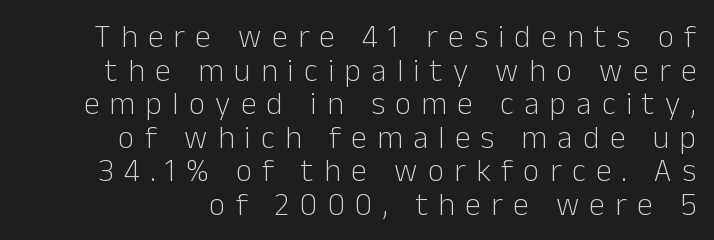
Bare-footed words on every line. Short note: letters widely spaced. The letters advance in unequal steps, a hallmark of proportional type. No chunkiness to these letters — they're not bold. The space between consecutive lines is stingy.
